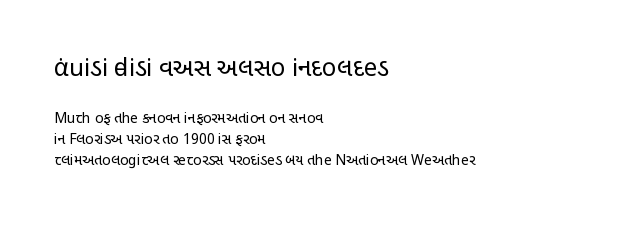
Bold? No — there's no thickening of the strokes. Type without underlining. Size contrast runs from large at the top to small at the bottom. Successive baselines arrive at the customary interval. Nobody touched the tracking dial on this one. Visually the block forms a straight wall on the left and a jagged coastline on the right.
